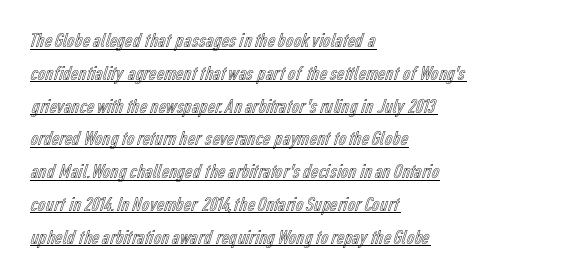
Alignment: flush left. A rule runs beneath these lines of type. The letters sit at their default tracking, neither squeezed nor spread. The rows are spaced the way most documents space them.
